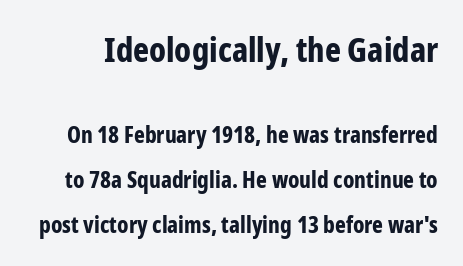
Q: Is the text bold? A: Yes.
Q: Is the text italic (slanted)? A: No, it is upright.
Q: Is the typeface a serif or a sans-serif typeface? A: Sans-serif.
Q: Is the text underlined? A: No.
Q: Is the spacing between letters normal or unusually wide? A: Normal.
Q: Is the spacing between lines tight, normal or loose? A: Loose.
Q: Which block of text is set in a larger size, the first (top) or the second (bottom)? A: The first (top) one.
Q: Width (condensed, normal, or wide)? A: Condensed.
Q: Stroke contrast? A: Low.
Q: x-height? A: Medium.
Q: Monospaced? A: No.
